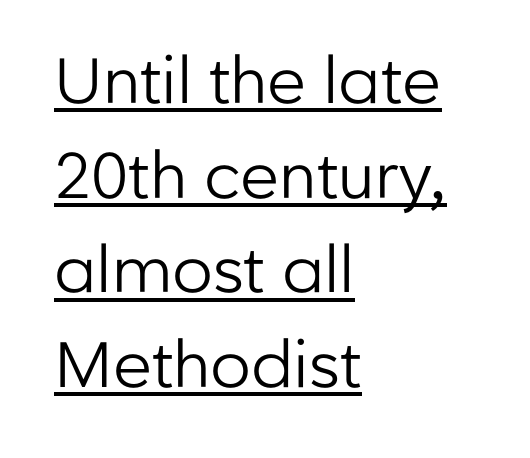
The ragged edge is on the right, which tells us the setting is flush left. This reads as an unemphasized weight, regular at the heaviest. When letters stand straight like this, we call the style roman or upright. Observe the ordinary spacing: letters are neighbours, not strangers. This sample has the flowing, uneven cadence of proportional lettering. The lettering is marked with a stroke running underneath it.
